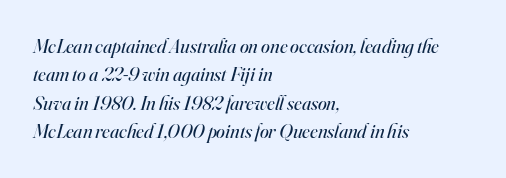
{"italic": "yes", "lean": "right", "slant_degrees": 16, "bold": "no", "underline": "no", "align": "left", "line_spacing": "normal", "line_spacing_ratio": 1.42, "letter_spacing": "normal", "letter_spacing_em": 0.0, "glyph_px": 20}
